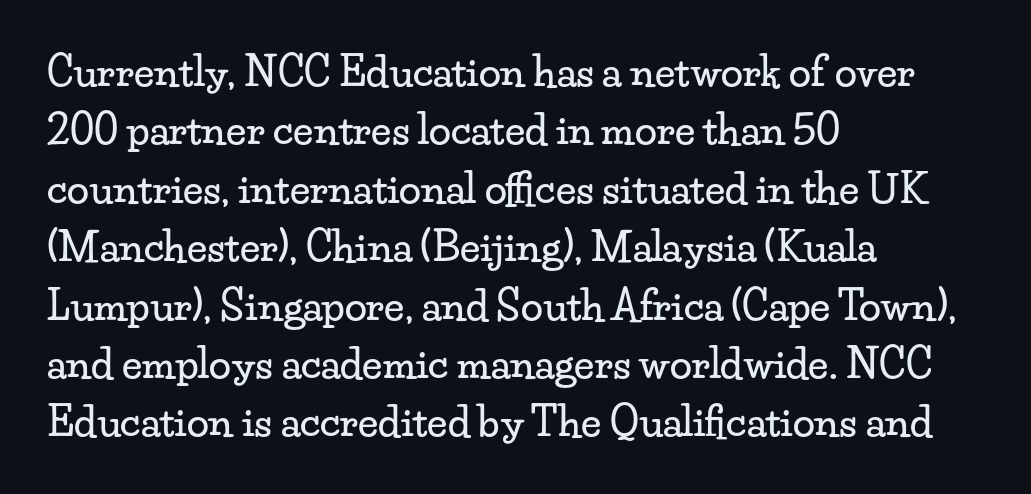
The image shows 40 px wide serif type, upright; set left-aligned, normal line spacing (1.46x), normal letter spacing, not underlined; low stroke contrast and a small x-height.
